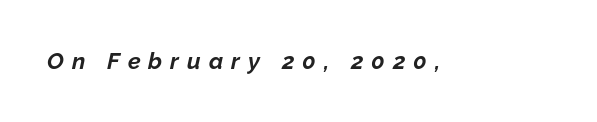
The image shows 23 px bold type, italic (leaning right); set unusually wide letter spacing (+0.35 em), not underlined.
